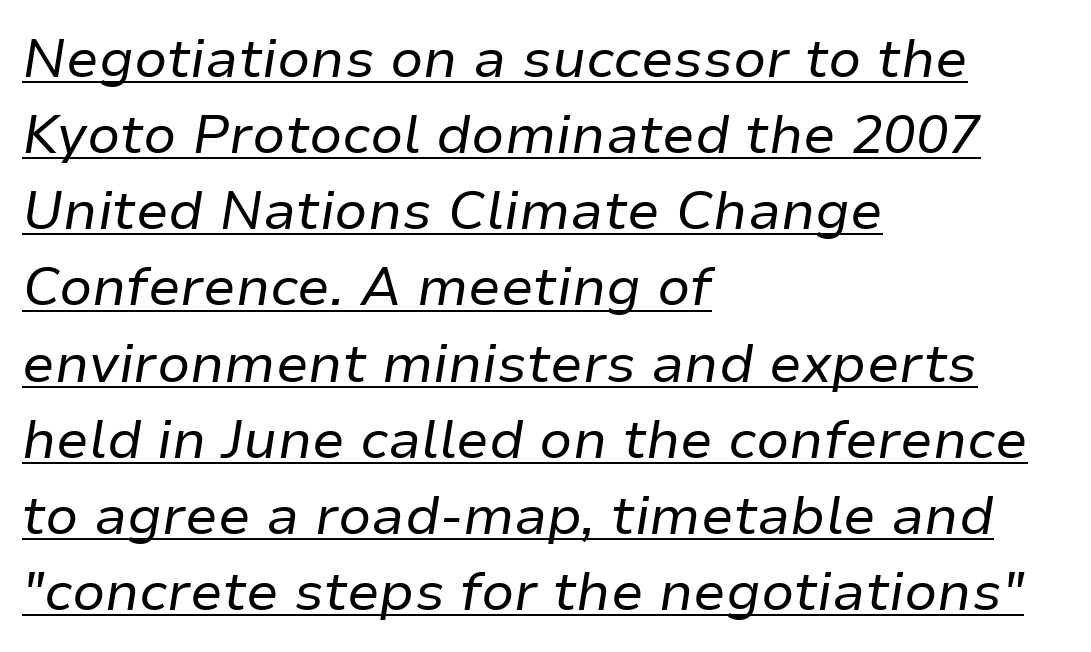
The image shows 54 px regular-weight type, italic (leaning right); set left-aligned, normal line spacing (1.41x), normal letter spacing, underlined; low stroke contrast and a medium x-height.
